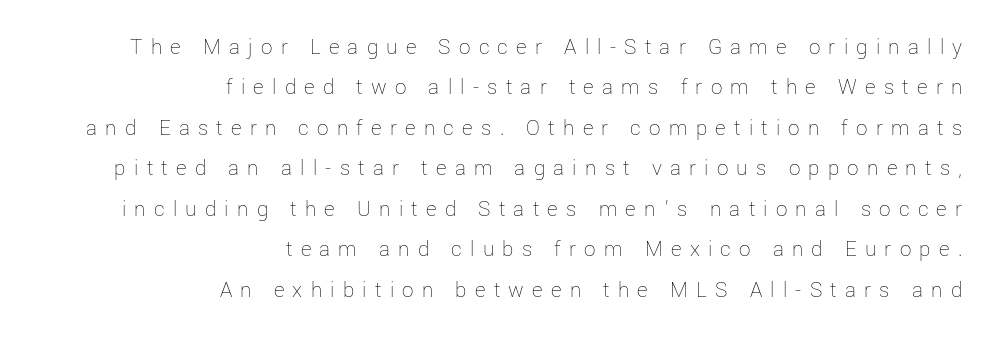
Q: Is the text bold? A: No.
Q: Is the text italic (slanted)? A: No, it is upright.
Q: Is the text underlined? A: No.
Q: How is the paragraph aligned? A: Right-aligned.
Q: Is the spacing between letters normal or unusually wide? A: Unusually wide.
